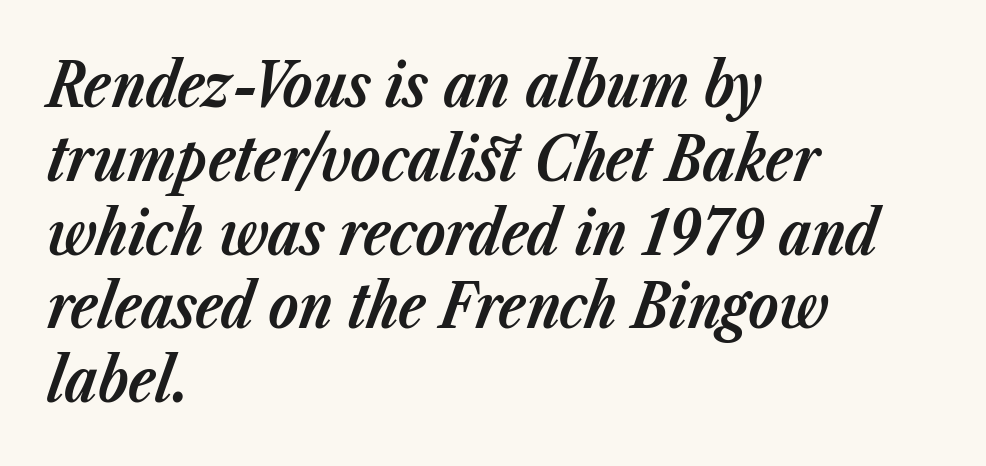
The face used here has a pronounced slope to its letters. The baseline area is clear. Do the characters align in a grid? No, the font is proportional. Typeset ragged right — the left edge is the straight one. Inter-character spacing is left at the font's built-in metrics.
